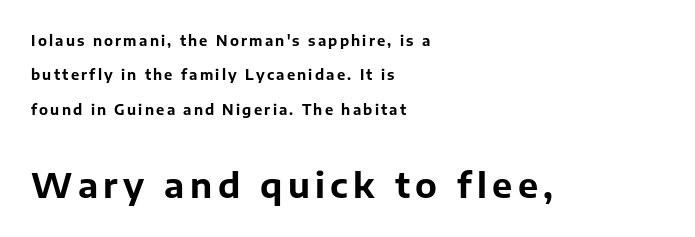
Q: Is the text bold? A: Yes.
Q: Is the text italic (slanted)? A: No, it is upright.
Q: Is the typeface a serif or a sans-serif typeface? A: Sans-serif.
Q: Is the text underlined? A: No.
Q: How is the paragraph aligned? A: Left-aligned.
Q: Is the spacing between lines tight, normal or loose? A: Loose.
Q: Which block of text is set in a larger size, the first (top) or the second (bottom)? A: The second (bottom) one.
Q: Width (condensed, normal, or wide)? A: Normal.
Q: Stroke contrast? A: Low.
Q: x-height? A: Medium.
Q: Monospaced? A: No.
